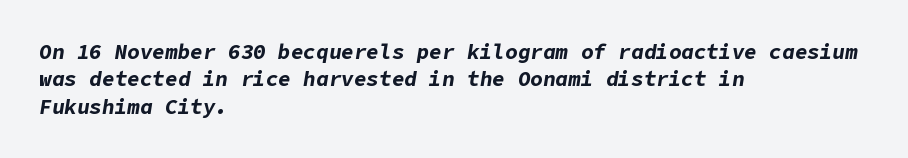
This is heavy type, rendered in bold. Inter-character spacing is left at the font's built-in metrics. Whoever set this chose a conventional vertical rhythm. There's an unmistakable incline to the writing here.
